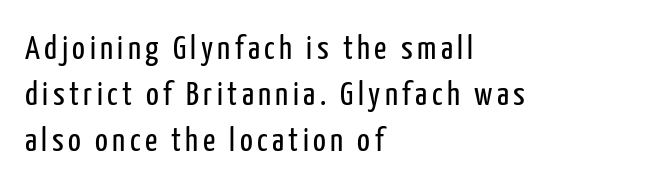
Looks like regular typesetting: each glyph gets only the width it needs. Successive baselines arrive at the customary interval. Ordinary non-slanted type is in use. What kind of face is this? One without serifs — a sans.
